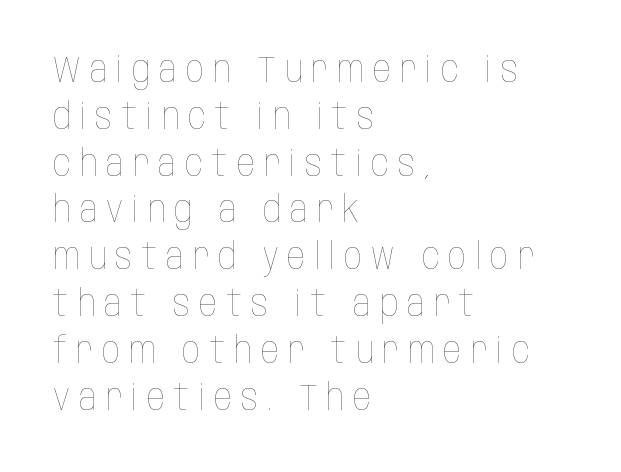
Q: Is the text bold? A: No.
Q: Is the text italic (slanted)? A: No, it is upright.
Q: Is the text underlined? A: No.
Q: How is the paragraph aligned? A: Left-aligned.
Q: Is the spacing between letters normal or unusually wide? A: Unusually wide.
Q: Is the spacing between lines tight, normal or loose? A: Normal.
Q: Width (condensed, normal, or wide)? A: Condensed.
Q: Stroke contrast? A: Low.
Q: x-height? A: Large.
Q: Monospaced? A: No.
